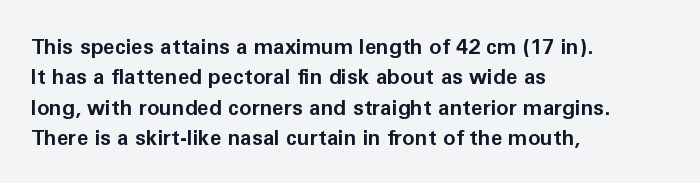
Notice how the stems are strictly vertical — no italics here. These words are printed bold, with thick strokes throughout. Leading: standard. You could call the tracking neutral — neither tight nor loose. The rendering anchors every line to the left-hand side. The words here are not underlined.
